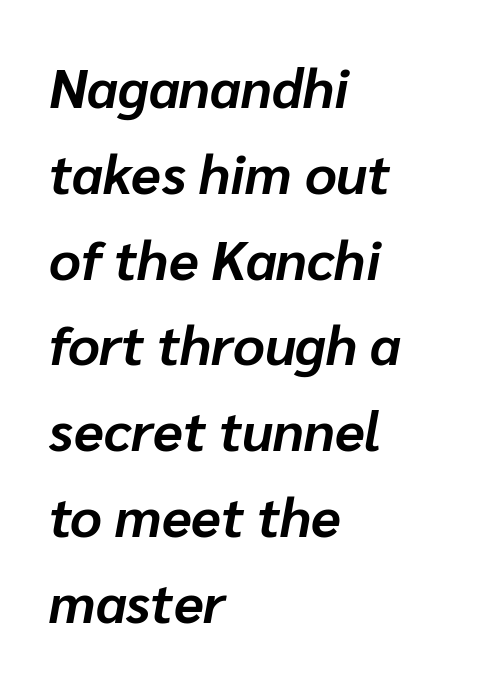
The lettering tilts uniformly, giving the passage an italic look. Here the designer chose a conventional face with non-uniform glyph widths. You could call the tracking neutral — neither tight nor loose. The typesetting leans heavy: a genuine bold.
